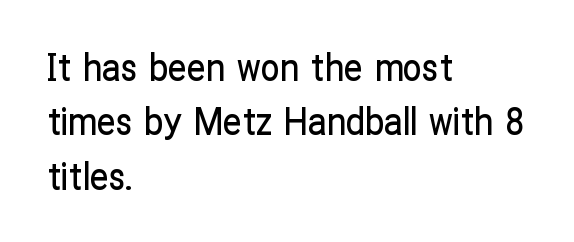
{"serif": "no", "italic": "no", "width": "condensed", "stroke_contrast": "low", "x_height": "medium", "monospaced": "no", "underline": "no", "align": "left", "line_spacing": "normal", "line_spacing_ratio": 1.43, "letter_spacing": "normal", "letter_spacing_em": 0.0, "glyph_px": 38}
